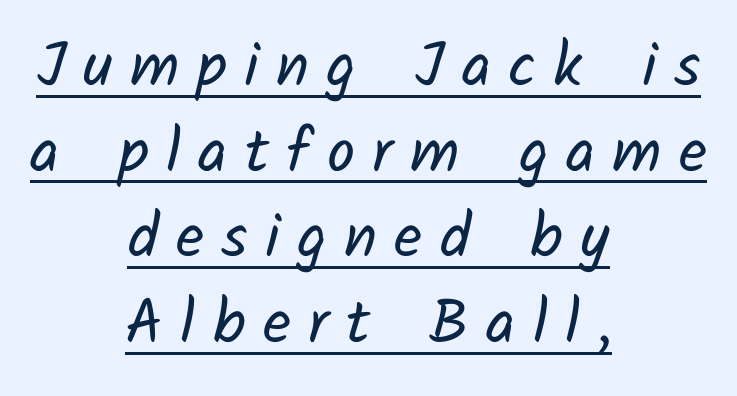
{"serif": "no", "bold": "no", "weight": "regular", "width": "normal", "stroke_contrast": "low", "x_height": "medium", "monospaced": "no", "underline": "yes", "align": "center", "line_spacing": "normal", "line_spacing_ratio": 1.38, "letter_spacing": "wide", "letter_spacing_em": 0.28, "glyph_px": 62}
